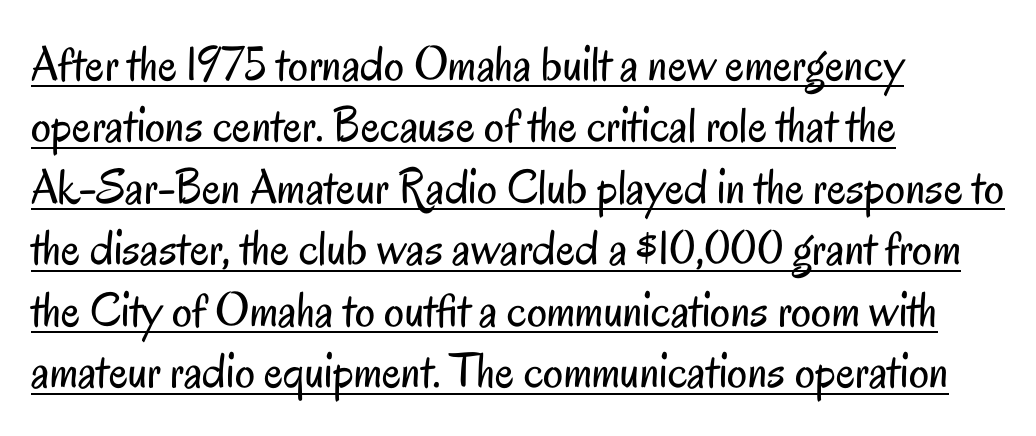
Tracking value appears to be zero — textbook default spacing. No chunkiness to these letters — they're not bold. The specimen includes a rule beneath the text block's lines. All the whitespace from short lines collects on the right. Grotesque or geometric, the face here clearly has no serifs.
